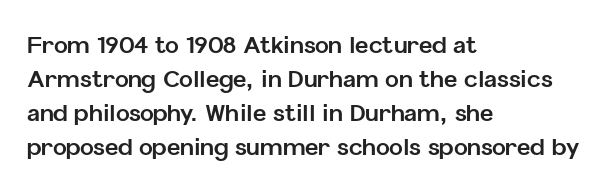
{"italic": "no", "bold": "yes", "underline": "no", "align": "left", "line_spacing": "normal", "line_spacing_ratio": 1.48, "letter_spacing": "normal", "letter_spacing_em": 0.0, "glyph_px": 23}
